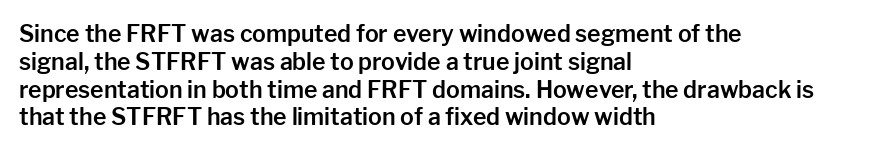
Here the glyphs are tracked normally, forming tight word shapes. The specimen omits any rule beneath the text block's lines. Vertical strokes here are truly vertical. The lines in this sample share a left origin and differ only in where they stop.
